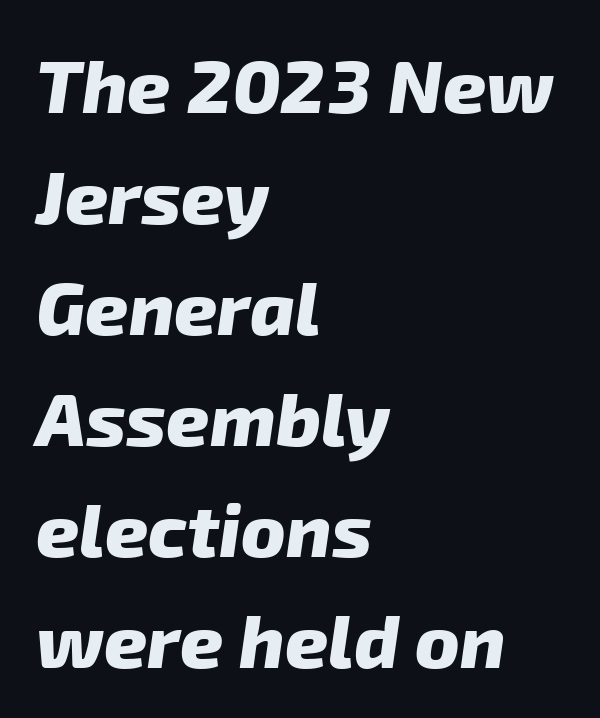
Q: Is the text bold? A: Yes.
Q: Is the typeface a serif or a sans-serif typeface? A: Sans-serif.
Q: Is the text underlined? A: No.
Q: How is the paragraph aligned? A: Left-aligned.
Q: Is the spacing between letters normal or unusually wide? A: Normal.
Q: Is the spacing between lines tight, normal or loose? A: Normal.
Q: Width (condensed, normal, or wide)? A: Normal.
Q: Stroke contrast? A: Low.
Q: x-height? A: Medium.
Q: Monospaced? A: No.
